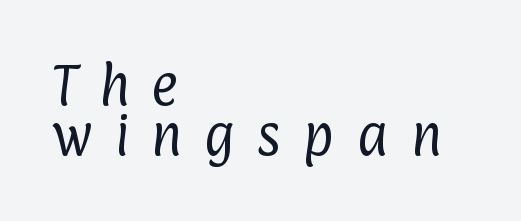
Q: Is the text bold? A: No.
Q: Is the typeface a serif or a sans-serif typeface? A: Sans-serif.
Q: Is the text underlined? A: No.
Q: How is the paragraph aligned? A: Left-aligned.
Q: Is the spacing between letters normal or unusually wide? A: Unusually wide.
Q: Is the spacing between lines tight, normal or loose? A: Tight.
Q: Width (condensed, normal, or wide)? A: Condensed.
Q: Stroke contrast? A: Low.
Q: x-height? A: Medium.
Q: Monospaced? A: No.
